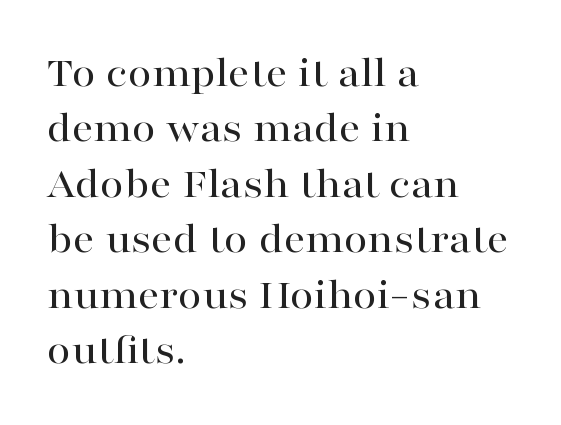
{"serif": "yes", "italic": "no", "width": "wide", "stroke_contrast": "high", "x_height": "medium", "monospaced": "no", "underline": "no", "align": "left", "line_spacing": "normal", "line_spacing_ratio": 1.29, "letter_spacing": "normal", "letter_spacing_em": 0.0, "glyph_px": 43}
